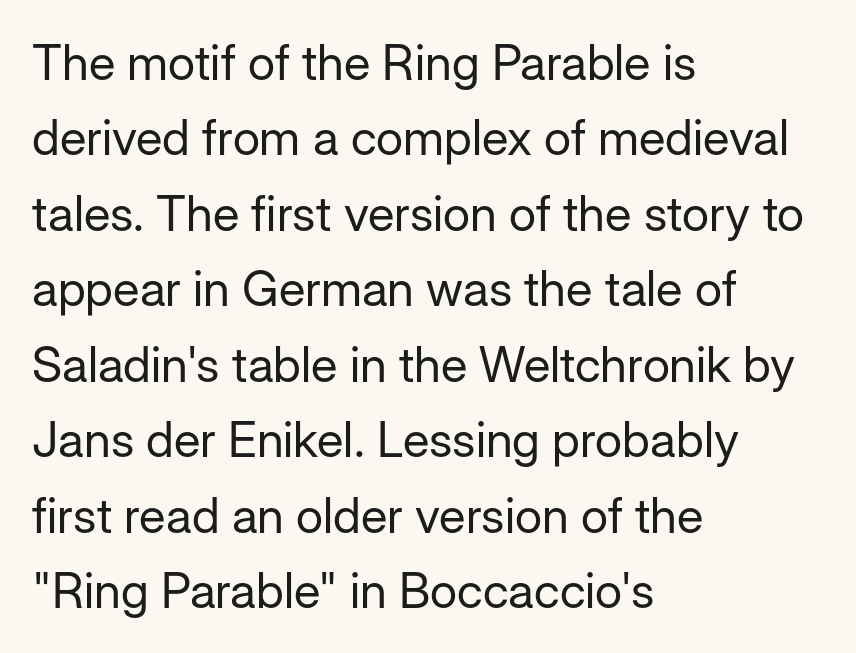
{"serif": "no", "italic": "no", "bold": "no", "weight": "regular", "width": "normal", "stroke_contrast": "low", "x_height": "medium", "monospaced": "no", "underline": "no", "align": "left", "line_spacing": "normal", "line_spacing_ratio": 1.54, "letter_spacing": "normal", "letter_spacing_em": 0.0, "glyph_px": 49}
